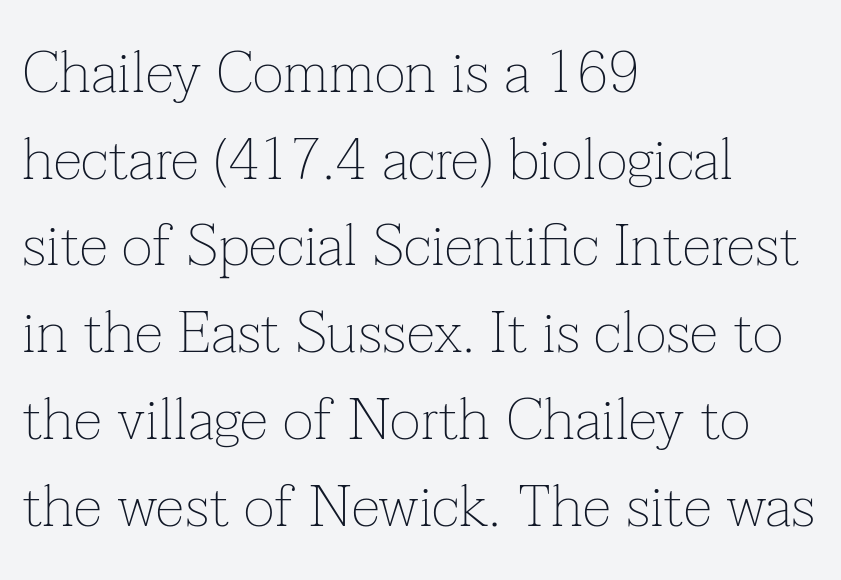
Q: Is the text bold? A: No.
Q: Is the text italic (slanted)? A: No, it is upright.
Q: Is the typeface a serif or a sans-serif typeface? A: Serif.
Q: Is the text underlined? A: No.
Q: How is the paragraph aligned? A: Left-aligned.
Q: Is the spacing between letters normal or unusually wide? A: Normal.
Q: Is the spacing between lines tight, normal or loose? A: Normal.
Q: Width (condensed, normal, or wide)? A: Normal.
Q: Stroke contrast? A: Low.
Q: x-height? A: Medium.
Q: Monospaced? A: No.
